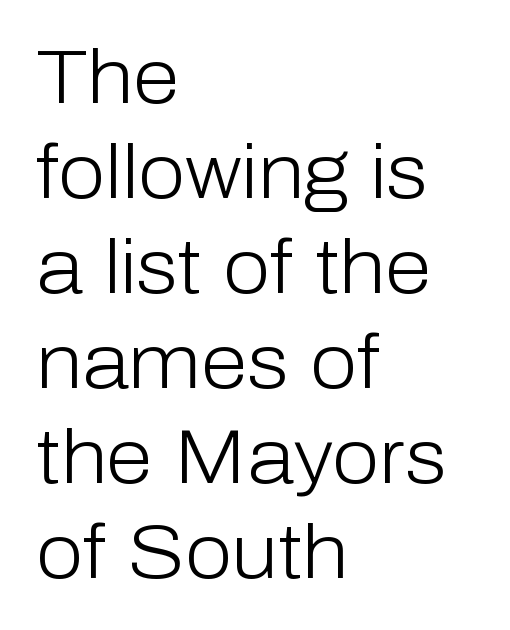
A bare baseline throughout the passage. In terms of letterform style, serifs are entirely absent. Here the glyphs are tracked normally, forming tight word shapes. Every stem runs plumb, perpendicular to the baseline. Does the copy run flush right? No — it runs flush left.
